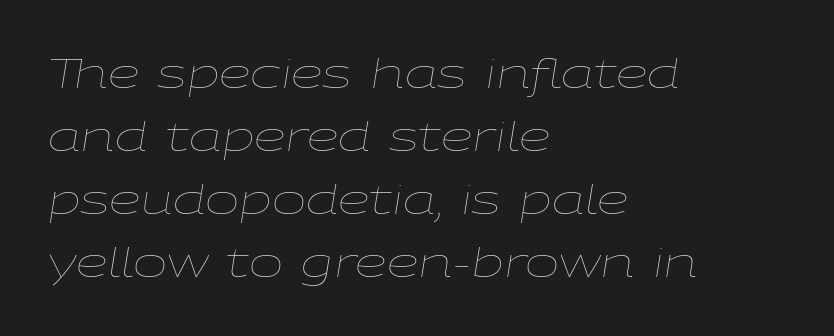
The image shows 41 px thin, wide type, italic (leaning right); set left-aligned, normal line spacing (1.54x), normal letter spacing, not underlined; low stroke contrast and a medium x-height.
